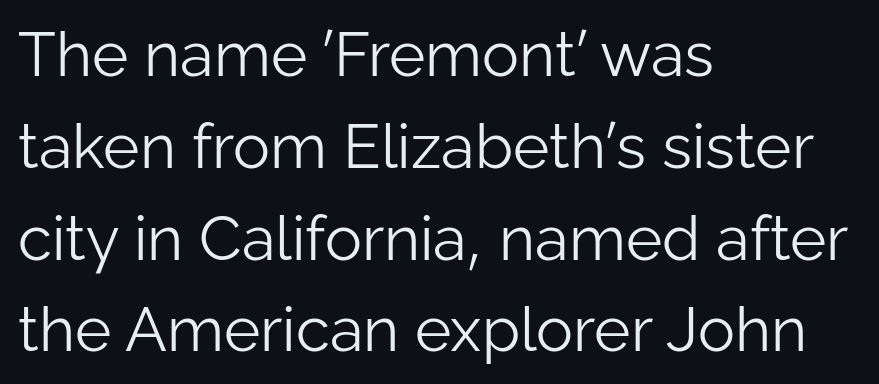
{"serif": "no", "italic": "no", "bold": "no", "weight": "light", "width": "normal", "stroke_contrast": "low", "x_height": "medium", "monospaced": "no", "underline": "no", "align": "left", "line_spacing": "normal", "line_spacing_ratio": 1.48, "letter_spacing": "normal", "letter_spacing_em": 0.0, "glyph_px": 62}
